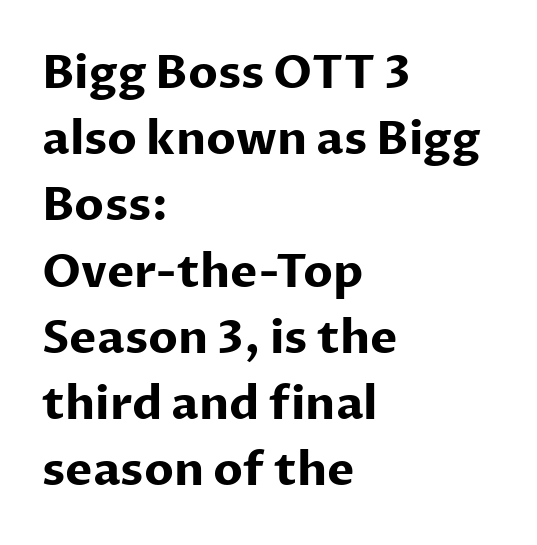
Glyph-to-glyph distance matches everyday printed text. Nobody drew a line under any word here. The designer left line spacing at the default. Teacher's note: observe the even left margin — that is flush-left alignment.
